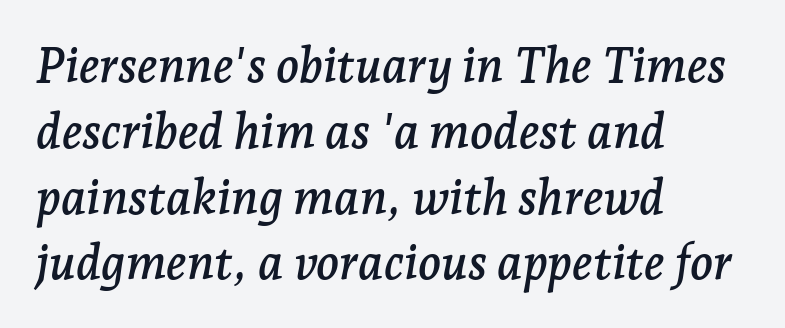
Line starts are locked; line ends wander. Varying glyph widths throughout — classic text-font behaviour. The rows are spaced the way most documents space them. Rendered with sloped, italic letterforms.
